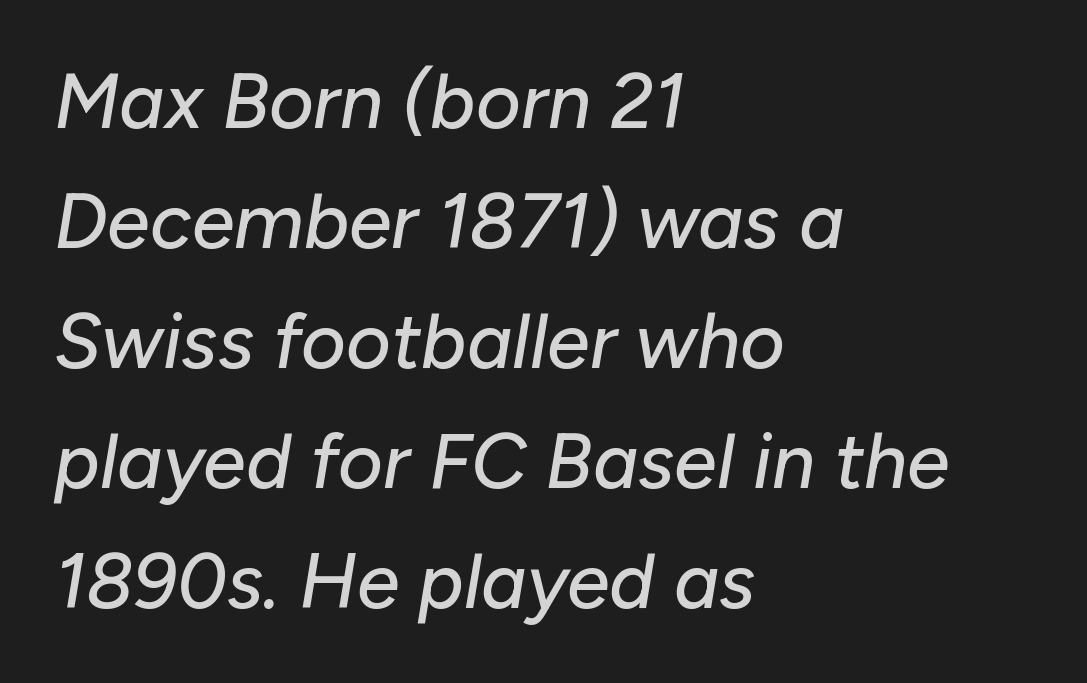
The image shows 77 px text type, italic (leaning right); set left-aligned, normal line spacing (1.56x), normal letter spacing, not underlined; low stroke contrast and a medium x-height.
